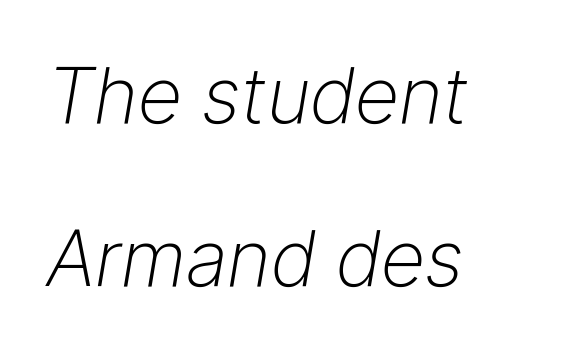
The image shows 78 px light type, italic (leaning right); set left-aligned, loose line spacing (2.09x), normal letter spacing, not underlined; low stroke contrast and a medium x-height.
